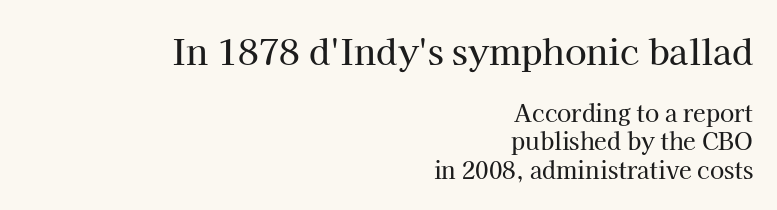
{"serif": "yes", "italic": "no", "width": "normal", "stroke_contrast": "high", "x_height": "medium", "monospaced": "no", "underline": "no", "align": "right", "line_spacing_ratio": 1.23, "letter_spacing": "normal", "letter_spacing_em": 0.0, "larger_block": "first", "size_ratio": 1.52, "glyph_px": 35}
